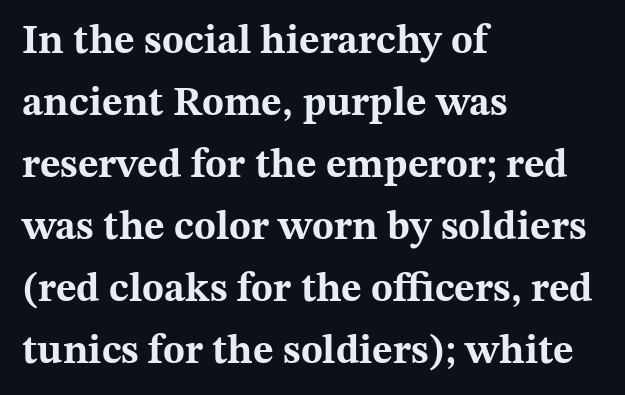
The image shows 40 px bold, wide serif type, upright; set left-aligned, normal line spacing (1.55x), normal letter spacing, not underlined; medium stroke contrast and a medium x-height.
